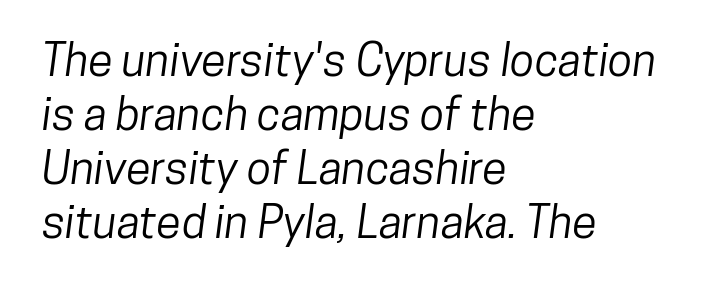
Q: Is the typeface a serif or a sans-serif typeface? A: Sans-serif.
Q: Is the text underlined? A: No.
Q: How is the paragraph aligned? A: Left-aligned.
Q: Is the spacing between letters normal or unusually wide? A: Normal.
Q: Width (condensed, normal, or wide)? A: Condensed.
Q: Stroke contrast? A: Low.
Q: x-height? A: Medium.
Q: Monospaced? A: No.
